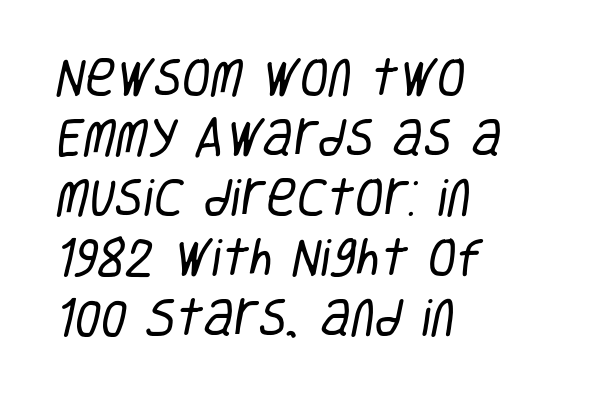
Q: Is the text bold? A: No.
Q: Is the typeface a serif or a sans-serif typeface? A: Sans-serif.
Q: Is the text underlined? A: No.
Q: How is the paragraph aligned? A: Left-aligned.
Q: Is the spacing between letters normal or unusually wide? A: Normal.
Q: Is the spacing between lines tight, normal or loose? A: Normal.
Q: Width (condensed, normal, or wide)? A: Condensed.
Q: Stroke contrast? A: Low.
Q: x-height? A: Large.
Q: Monospaced? A: No.
